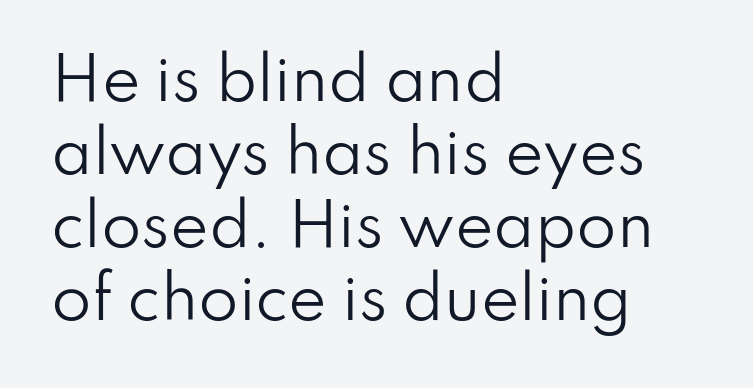
{"serif": "no", "italic": "no", "bold": "no", "weight": "regular", "width": "normal", "stroke_contrast": "low", "x_height": "small", "monospaced": "no", "underline": "no", "align": "left", "line_spacing": "normal", "line_spacing_ratio": 1.26, "letter_spacing": "normal", "letter_spacing_em": 0.0, "glyph_px": 58}
